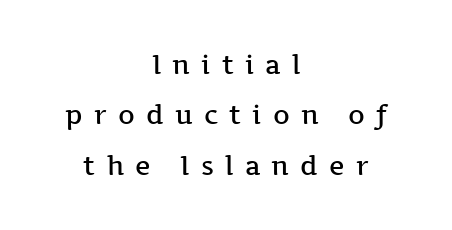
Q: Is the text bold? A: Semi-bold.
Q: Is the text italic (slanted)? A: No, it is upright.
Q: Is the text underlined? A: No.
Q: How is the paragraph aligned? A: Centered.
Q: Is the spacing between letters normal or unusually wide? A: Unusually wide.
Q: Is the spacing between lines tight, normal or loose? A: Loose.
